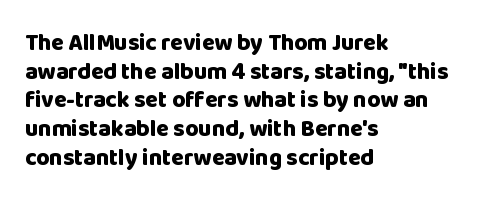
In CSS terms this would be text-align: left. On the weight axis this lands at bold, roughly 700. No word sits above an underline. Regarding leading, the lines here are spaced in the standard way. Quick note: not italic, upright. Glyph-to-glyph distance matches everyday printed text.
